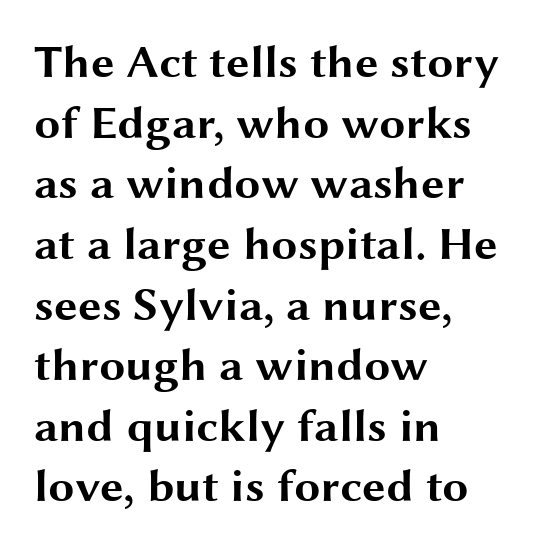
The image shows 47 px bold, wide sans-serif type, upright; set left-aligned, normal line spacing (1.29x), normal letter spacing, not underlined; medium stroke contrast and a medium x-height.
